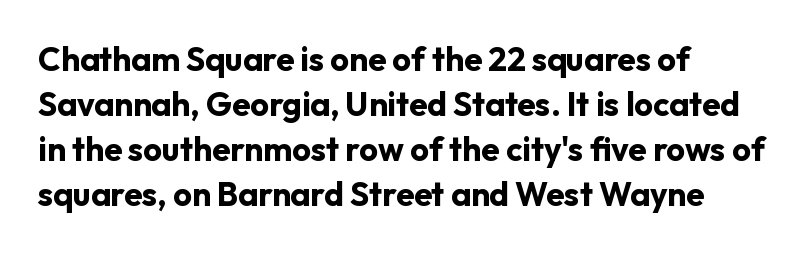
Q: Is the text bold? A: Yes.
Q: Is the text italic (slanted)? A: No, it is upright.
Q: Is the typeface a serif or a sans-serif typeface? A: Sans-serif.
Q: Is the text underlined? A: No.
Q: How is the paragraph aligned? A: Left-aligned.
Q: Is the spacing between letters normal or unusually wide? A: Normal.
Q: Is the spacing between lines tight, normal or loose? A: Normal.
Q: Width (condensed, normal, or wide)? A: Normal.
Q: Stroke contrast? A: Low.
Q: x-height? A: Medium.
Q: Monospaced? A: No.
